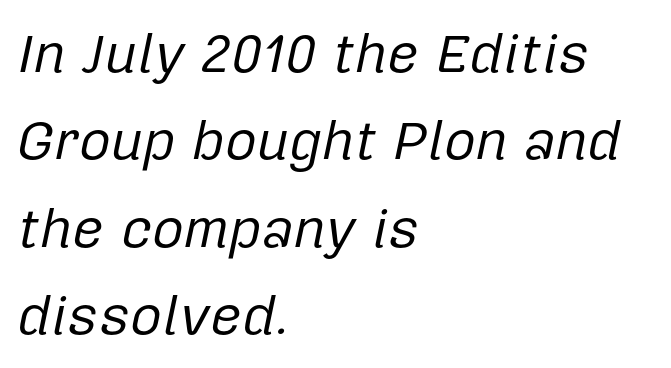
A typesetter would call this zero additional tracking. This rendering uses left alignment, leaving the right contour irregular. The space beneath each line is pristine and unruled. The letters are slanted; this is an italic face. This sample has the flowing, uneven cadence of proportional lettering.
